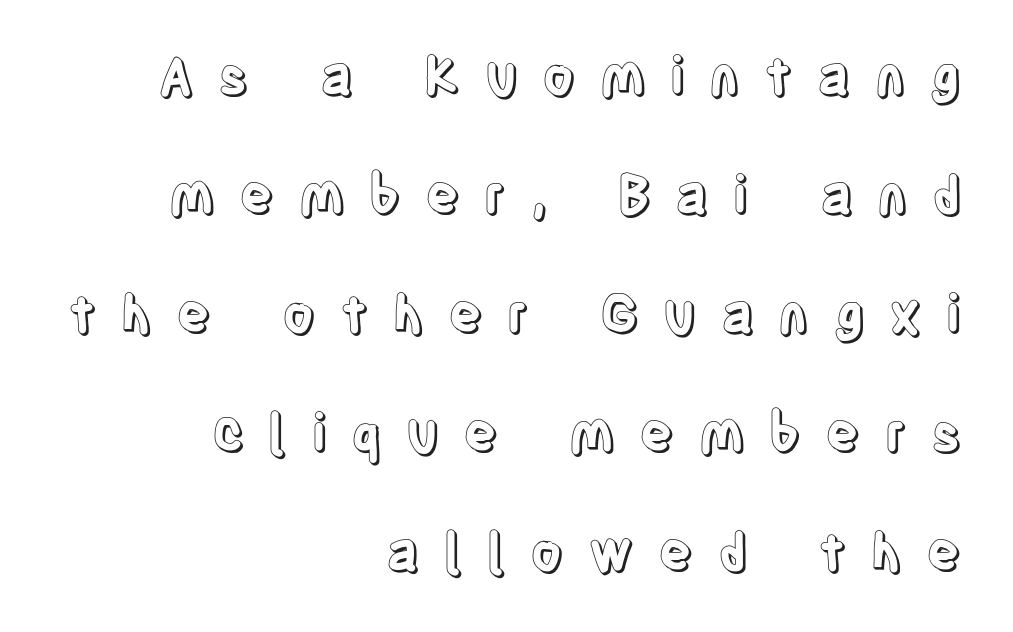
Q: Is the text italic (slanted)? A: No, it is upright.
Q: Is the text underlined? A: No.
Q: How is the paragraph aligned? A: Right-aligned.
Q: Is the spacing between letters normal or unusually wide? A: Unusually wide.
Q: Is the spacing between lines tight, normal or loose? A: Loose.
Q: Width (condensed, normal, or wide)? A: Condensed.
Q: x-height? A: Large.
Q: Monospaced? A: No.
